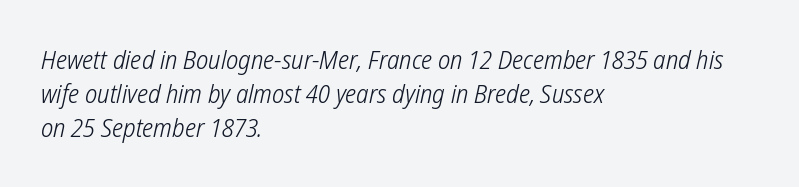
The image shows 26 px text type; set left-aligned, normal line spacing (1.31x), normal letter spacing, not underlined.
